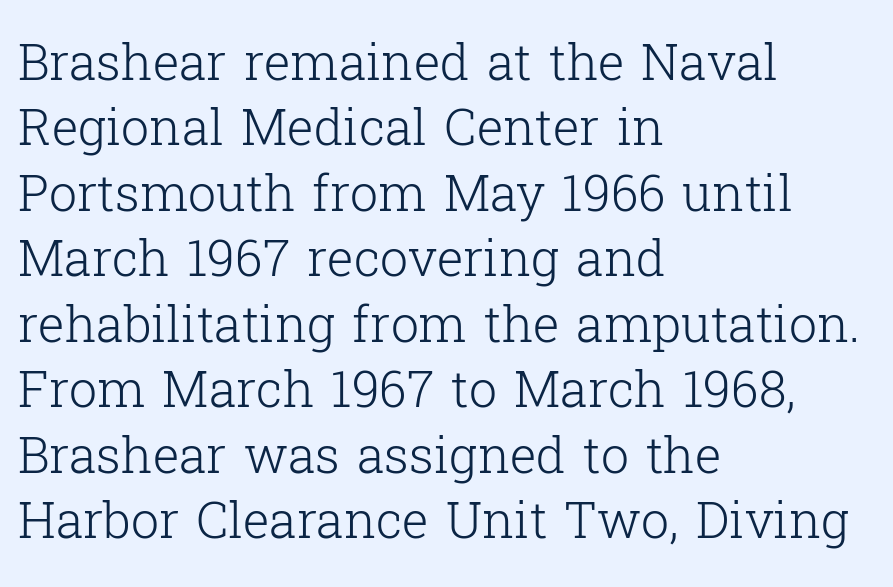
Yep, those are serifs on the letters. Glyph-to-glyph distance matches everyday printed text. Weight class: somewhere from thin through regular. This rendering features lettering with no underline. Leftover space on each line is placed entirely after the last word.
